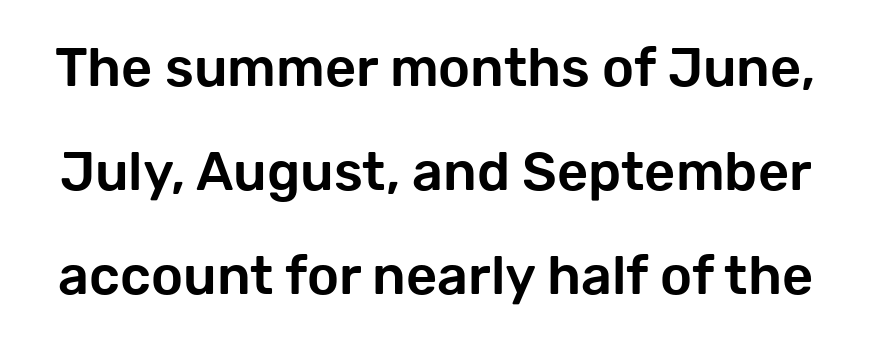
Underline: absent. Characters follow at the spacing the type designer built in. Students, observe: this is what heavily led, spacious text looks like. Do the letters lean? They stand straight.
